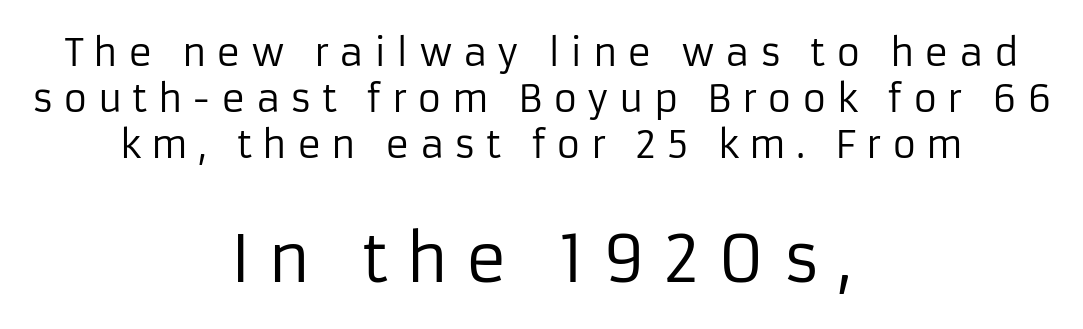
Is this a heavy cut? Hardly; it is regular or lighter. A typesetter would label this face a sans. Short note: letters widely spaced. Horizontal bands of white between lines are of average thickness. Does the bottom block carry the larger type? Yes, it does.
